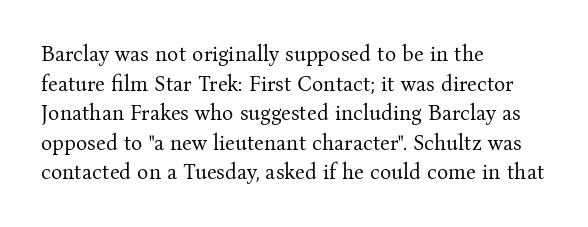
{"italic": "no", "bold": "no", "underline": "no", "align": "left", "line_spacing": "normal", "line_spacing_ratio": 1.41, "letter_spacing": "normal", "letter_spacing_em": 0.0, "glyph_px": 21}
